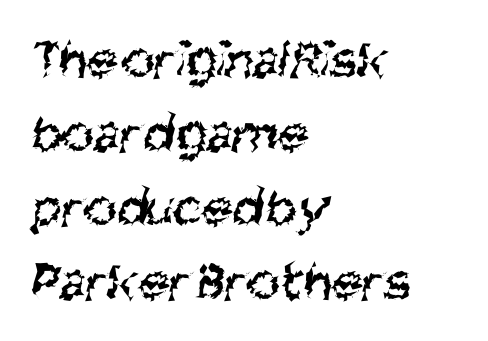
{"serif": "no", "bold": "no", "weight": "regular", "width": "condensed", "stroke_contrast": "medium", "x_height": "large", "monospaced": "no", "underline": "no", "align": "left", "line_spacing": "normal", "line_spacing_ratio": 1.32, "letter_spacing": "normal", "letter_spacing_em": 0.0, "glyph_px": 56}
